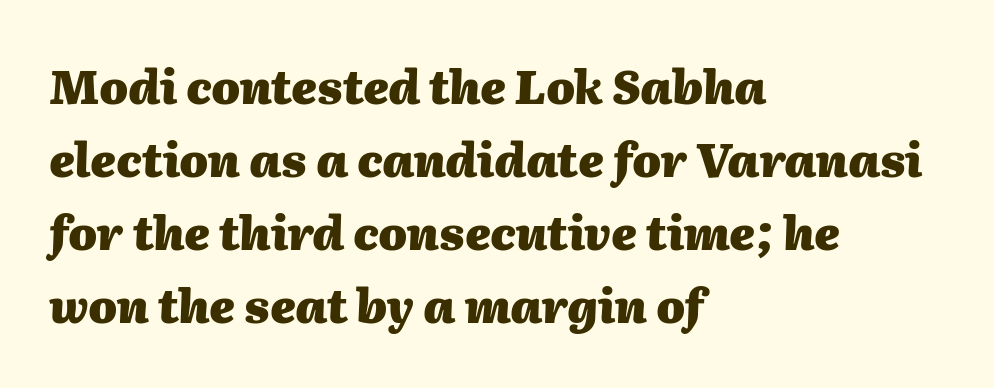
Q: Is the text bold? A: Yes.
Q: Is the text italic (slanted)? A: Yes, it leans right by about 2 degrees.
Q: Is the text underlined? A: No.
Q: How is the paragraph aligned? A: Left-aligned.
Q: Is the spacing between letters normal or unusually wide? A: Normal.
Q: Is the spacing between lines tight, normal or loose? A: Normal.
Q: Width (condensed, normal, or wide)? A: Normal.
Q: Stroke contrast? A: Medium.
Q: x-height? A: Medium.
Q: Monospaced? A: No.
